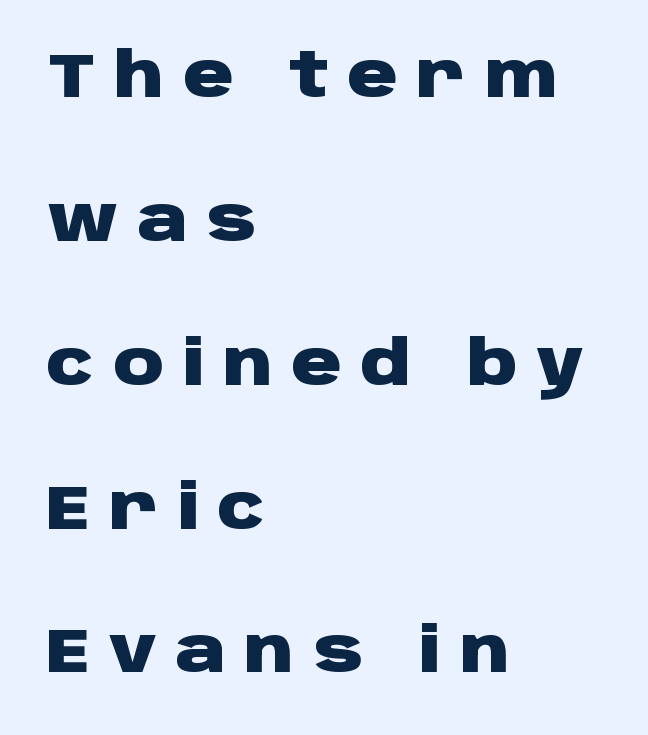
The image shows 62 px heavy, wide sans-serif type, upright; set left-aligned, loose line spacing (2.32x), unusually wide letter spacing (+0.3 em), not underlined; low stroke contrast and a large x-height.
